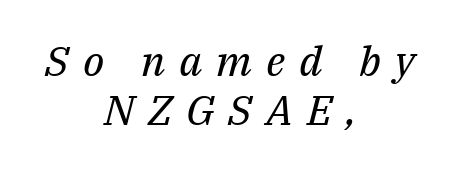
Summary of weight: not heavy and not bold. The lettering tilts uniformly, giving the passage an italic look. Substantial extra tracking has been applied to these lines. Each letter keeps its own natural width here, so spacing adapts to shape.
